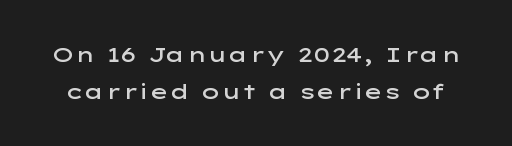
Q: Is the text bold? A: Semi-bold.
Q: Is the text italic (slanted)? A: No, it is upright.
Q: Is the text underlined? A: No.
Q: Is the spacing between letters normal or unusually wide? A: Normal.
